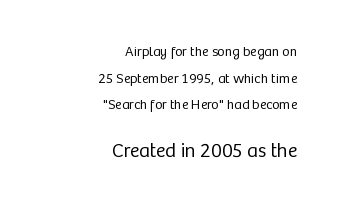
Q: Is the text bold? A: No.
Q: Is the text italic (slanted)? A: No, it is upright.
Q: Is the text underlined? A: No.
Q: How is the paragraph aligned? A: Right-aligned.
Q: Is the spacing between letters normal or unusually wide? A: Normal.
Q: Is the spacing between lines tight, normal or loose? A: Loose.
Q: Which block of text is set in a larger size, the first (top) or the second (bottom)? A: The second (bottom) one.
